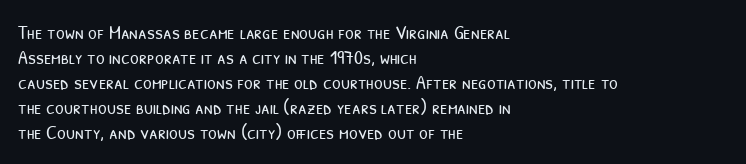
{"bold": "no", "underline": "no", "align": "left", "line_spacing": "normal", "line_spacing_ratio": 1.25, "letter_spacing": "normal", "letter_spacing_em": 0.0, "glyph_px": 20}
